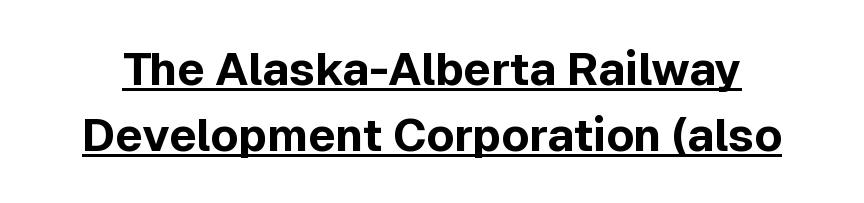
{"serif": "no", "italic": "no", "bold": "yes", "weight": "bold", "width": "normal", "x_height": "medium", "monospaced": "no", "underline": "yes", "line_spacing": "normal", "line_spacing_ratio": 1.43, "letter_spacing": "normal", "letter_spacing_em": 0.0, "glyph_px": 46}
